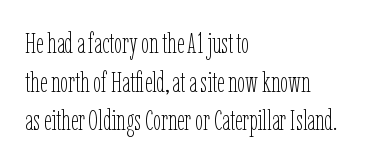
Q: Is the text bold? A: No.
Q: Is the text italic (slanted)? A: No, it is upright.
Q: Is the text underlined? A: No.
Q: How is the paragraph aligned? A: Left-aligned.
Q: Is the spacing between letters normal or unusually wide? A: Normal.
Q: Is the spacing between lines tight, normal or loose? A: Normal.
Q: Width (condensed, normal, or wide)? A: Condensed.
Q: Stroke contrast? A: Low.
Q: x-height? A: Medium.
Q: Monospaced? A: No.
